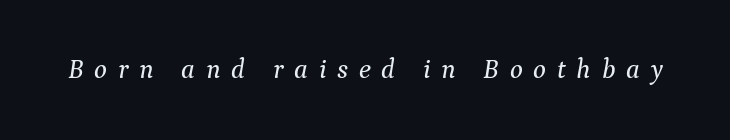
Tracking value appears strongly positive — letters spread wide. The passage shown is not underscored anywhere. The rendering applies a slant to the glyphs.
